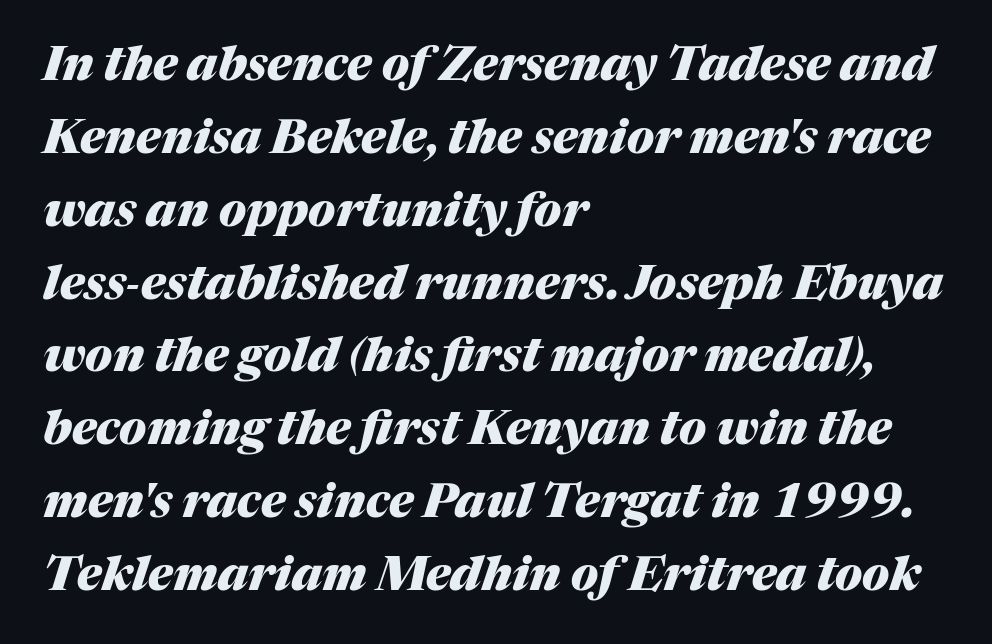
{"italic": "yes", "lean": "right", "slant_degrees": 17, "bold": "yes", "weight": "heavy", "width": "normal", "stroke_contrast": "medium", "x_height": "medium", "monospaced": "no", "underline": "no", "align": "left", "line_spacing": "normal", "line_spacing_ratio": 1.55, "letter_spacing": "normal", "letter_spacing_em": 0.0, "glyph_px": 47}
